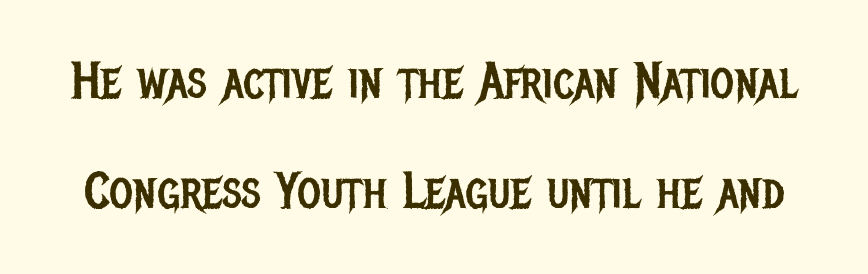
{"serif": "no", "italic": "no", "bold": "no", "weight": "regular", "width": "condensed", "stroke_contrast": "low", "x_height": "large", "monospaced": "no", "underline": "no", "line_spacing": "loose", "line_spacing_ratio": 2.16, "letter_spacing": "normal", "letter_spacing_em": 0.0, "glyph_px": 51}
